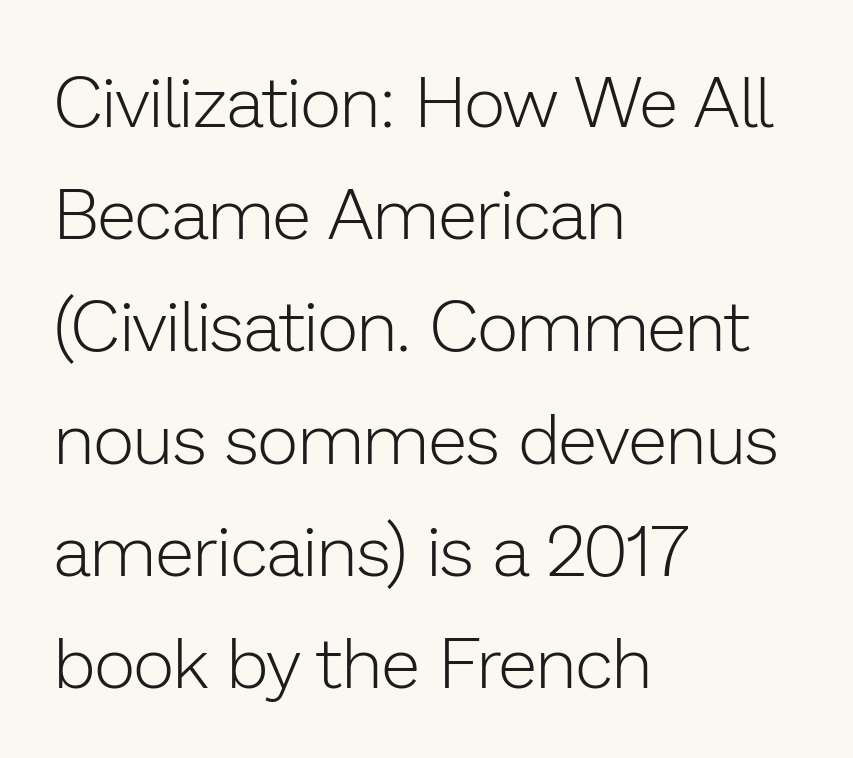
The setting favours the left margin, as ordinary paragraphs usually do. Vertical stems look standard width or narrower in stroke. The space beneath each line is pristine and unruled. Vertical strokes here are truly vertical. Here the glyphs are tracked normally, forming tight word shapes. Think of a printed novel: that variable character pitch is what you see here.
